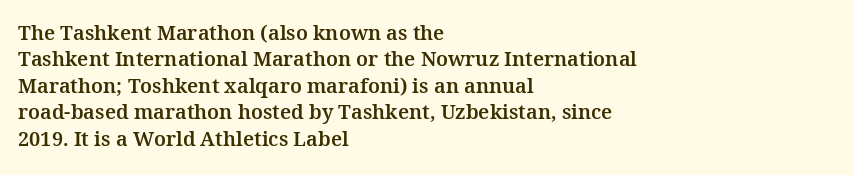
{"italic": "no", "underline": "no", "align": "left", "line_spacing": "normal", "line_spacing_ratio": 1.32, "letter_spacing": "normal", "letter_spacing_em": 0.0, "glyph_px": 20}
